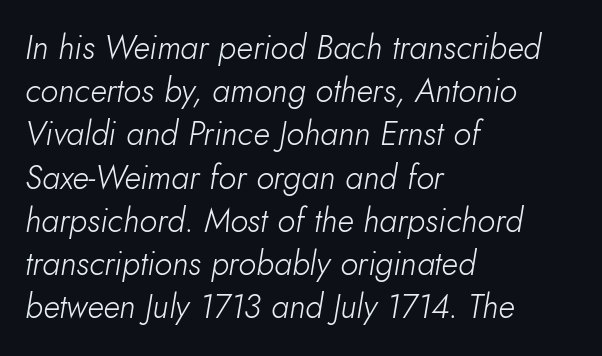
The baseline area is clear. The tracking reads as untouched default to a designer's eye. A typesetter would call this leading conventional body-copy spacing. Varying glyph widths throughout — classic text-font behaviour.
